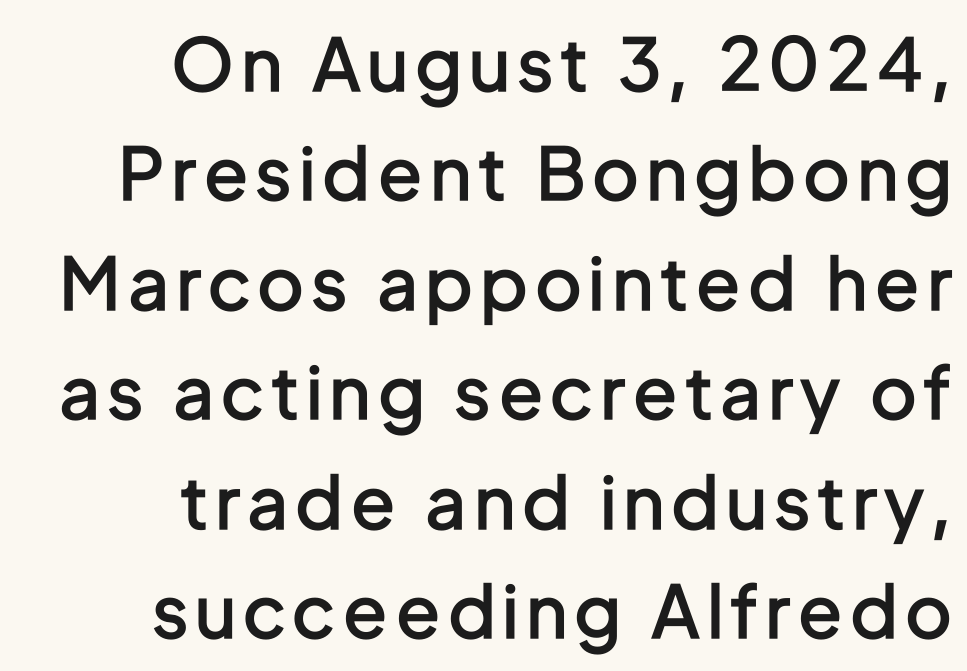
{"serif": "no", "italic": "no", "bold": "semi", "weight": "semibold", "width": "condensed", "stroke_contrast": "low", "x_height": "medium", "monospaced": "no", "underline": "no", "align": "right", "line_spacing": "normal", "line_spacing_ratio": 1.52, "glyph_px": 72}
